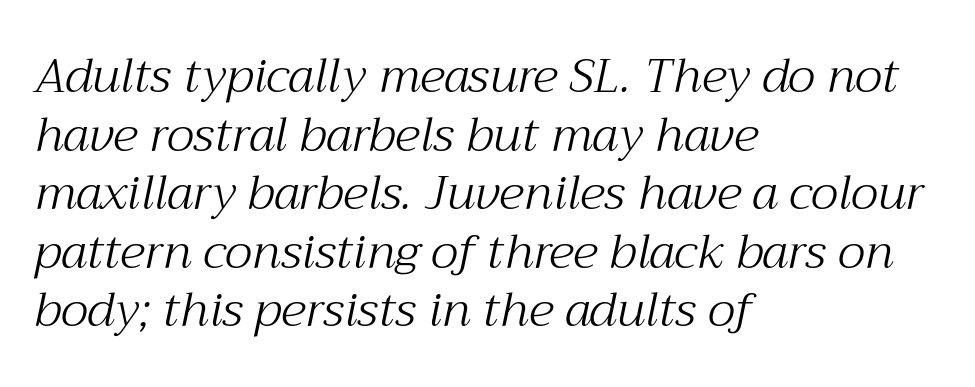
The image shows 48 px light serif type, italic (leaning right); set left-aligned, line spacing 1.22x, normal letter spacing, not underlined; medium stroke contrast and a medium x-height.
